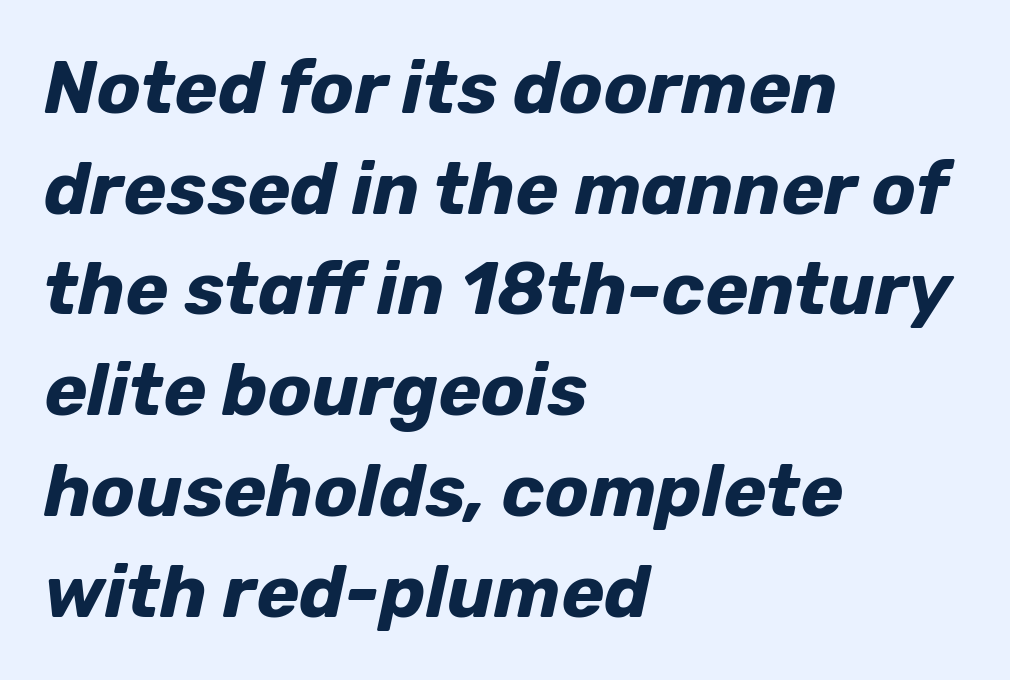
Q: Is the text bold? A: Yes.
Q: Is the text italic (slanted)? A: Yes, it leans right by about 12 degrees.
Q: Is the text underlined? A: No.
Q: How is the paragraph aligned? A: Left-aligned.
Q: Is the spacing between letters normal or unusually wide? A: Normal.
Q: Is the spacing between lines tight, normal or loose? A: Normal.
Q: Width (condensed, normal, or wide)? A: Normal.
Q: Stroke contrast? A: Low.
Q: x-height? A: Medium.
Q: Monospaced? A: No.
